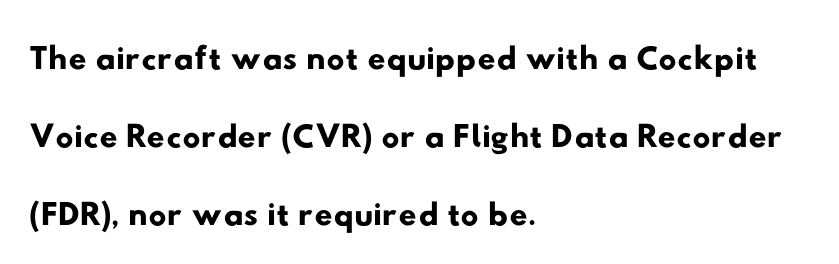
Notice how the passage keeps a crisp vertical edge on the left only. Leading matches the norm, producing a regular column. The area under the type is left untouched. No extra tracking has been applied to these lines.
